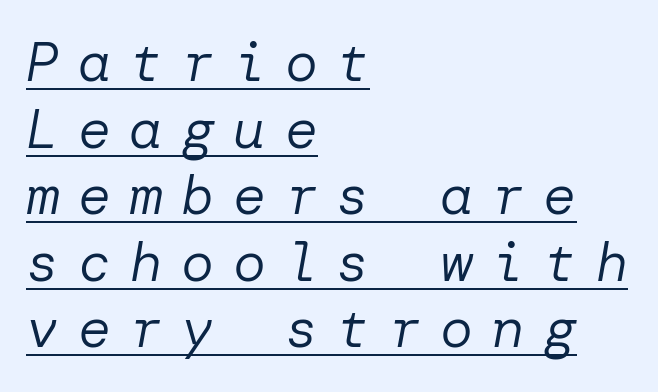
Q: Is the text bold? A: No.
Q: Is the text italic (slanted)? A: Yes, it leans right by about 10 degrees.
Q: Is the text underlined? A: Yes.
Q: How is the paragraph aligned? A: Left-aligned.
Q: Is the spacing between letters normal or unusually wide? A: Unusually wide.
Q: Width (condensed, normal, or wide)? A: Normal.
Q: Stroke contrast? A: Low.
Q: x-height? A: Medium.
